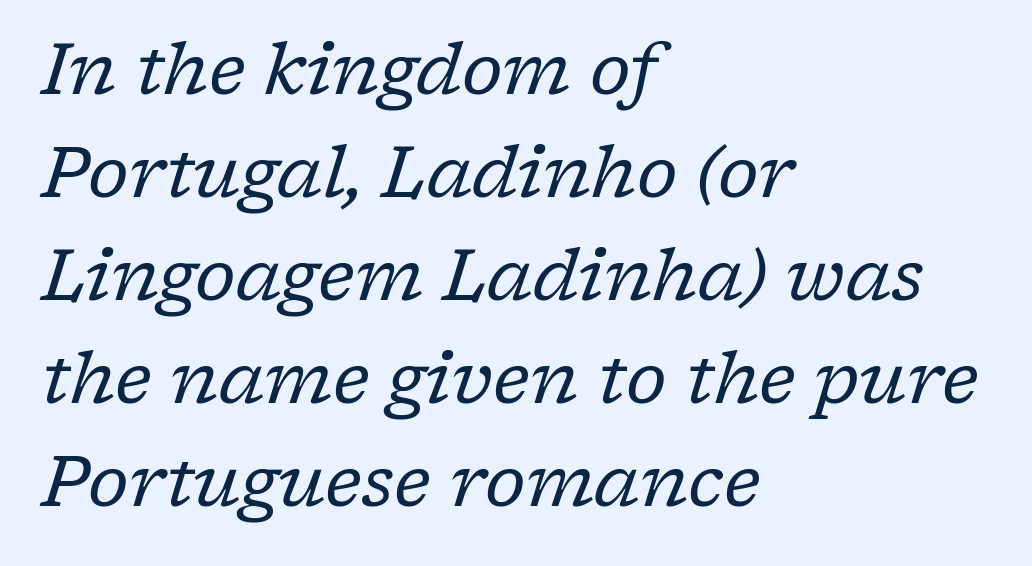
Q: Is the text bold? A: No.
Q: Is the text italic (slanted)? A: Yes, it leans right by about 17 degrees.
Q: Is the typeface a serif or a sans-serif typeface? A: Serif.
Q: Is the text underlined? A: No.
Q: How is the paragraph aligned? A: Left-aligned.
Q: Is the spacing between letters normal or unusually wide? A: Normal.
Q: Is the spacing between lines tight, normal or loose? A: Normal.
Q: Width (condensed, normal, or wide)? A: Normal.
Q: Stroke contrast? A: Low.
Q: x-height? A: Medium.
Q: Monospaced? A: No.
